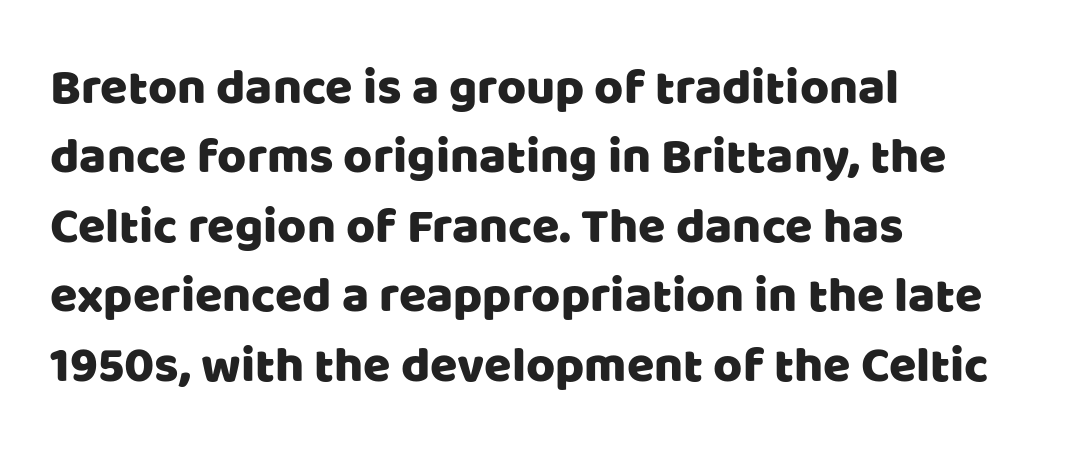
Q: Is the text italic (slanted)? A: No, it is upright.
Q: Is the typeface a serif or a sans-serif typeface? A: Sans-serif.
Q: Is the text underlined? A: No.
Q: How is the paragraph aligned? A: Left-aligned.
Q: Is the spacing between letters normal or unusually wide? A: Normal.
Q: Is the spacing between lines tight, normal or loose? A: Normal.
Q: Width (condensed, normal, or wide)? A: Normal.
Q: Stroke contrast? A: Low.
Q: x-height? A: Large.
Q: Monospaced? A: No.
